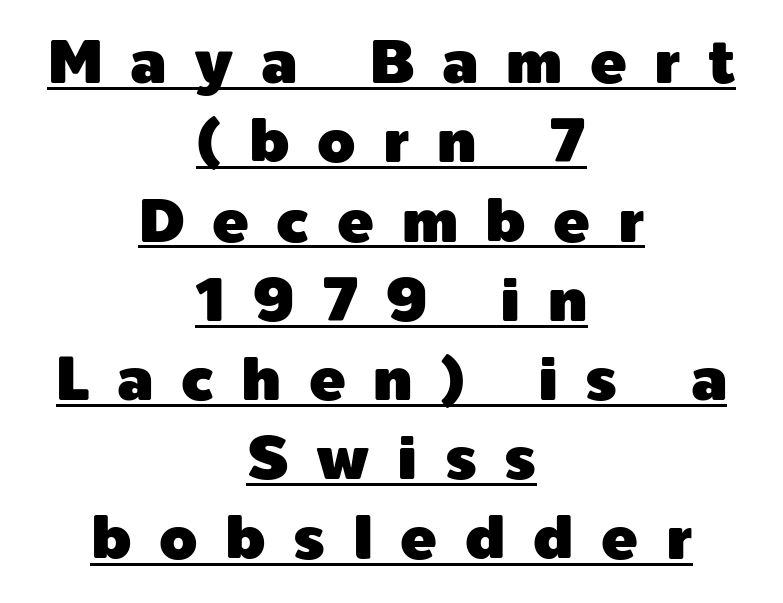
Letter spacing: wide. Here the designer chose a conventional face with non-uniform glyph widths. Nope, no serifs anywhere on these letters. Every stem runs plumb, perpendicular to the baseline. The designer left line spacing at the default.
